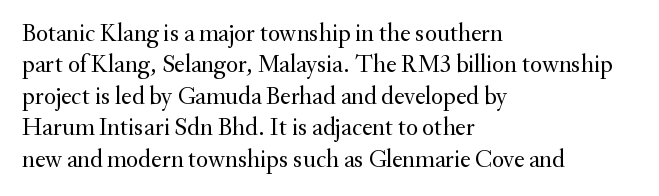
{"italic": "no", "bold": "no", "underline": "no", "align": "left", "line_spacing": "normal", "line_spacing_ratio": 1.26, "letter_spacing": "normal", "letter_spacing_em": 0.0, "glyph_px": 25}
